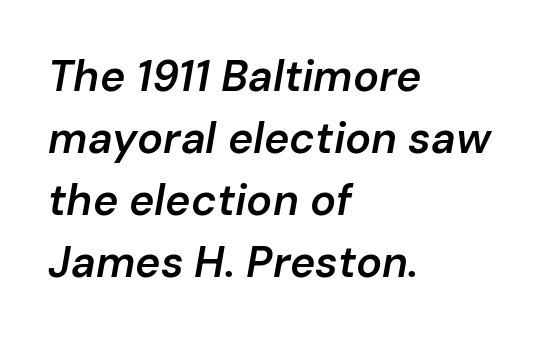
{"italic": "yes", "lean": "right", "slant_degrees": 10, "bold": "semi", "weight": "semibold", "width": "normal", "stroke_contrast": "low", "x_height": "medium", "monospaced": "no", "underline": "no", "align": "left", "line_spacing": "normal", "line_spacing_ratio": 1.44, "letter_spacing": "normal", "letter_spacing_em": 0.0, "glyph_px": 43}
